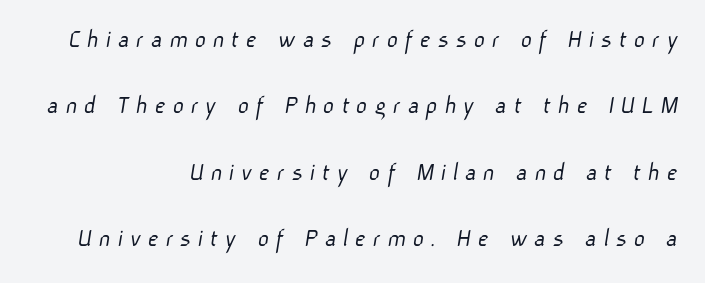
The image shows 27 px text type; set right-aligned, loose line spacing (2.46x), unusually wide letter spacing (+0.25 em), not underlined.
